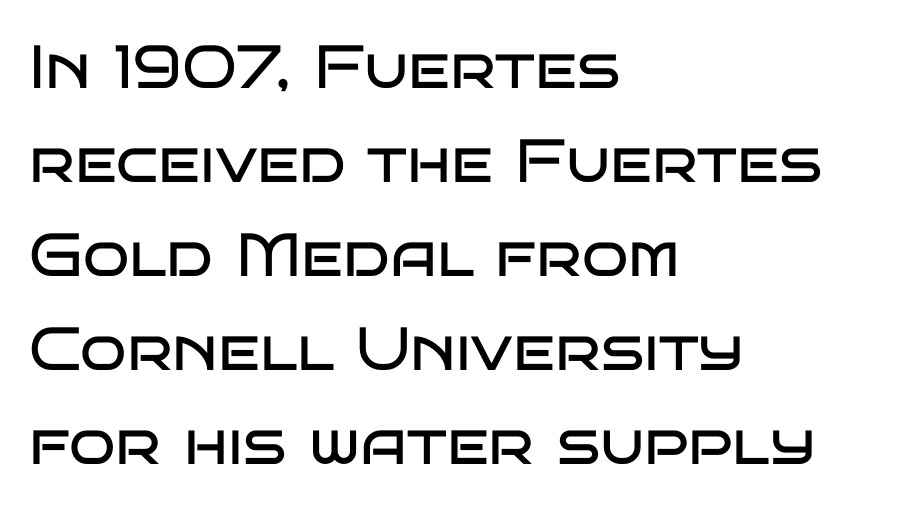
The image shows 61 px regular-weight, wide sans-serif type, upright; set left-aligned, normal line spacing (1.54x), normal letter spacing, not underlined; low stroke contrast and a large x-height.
